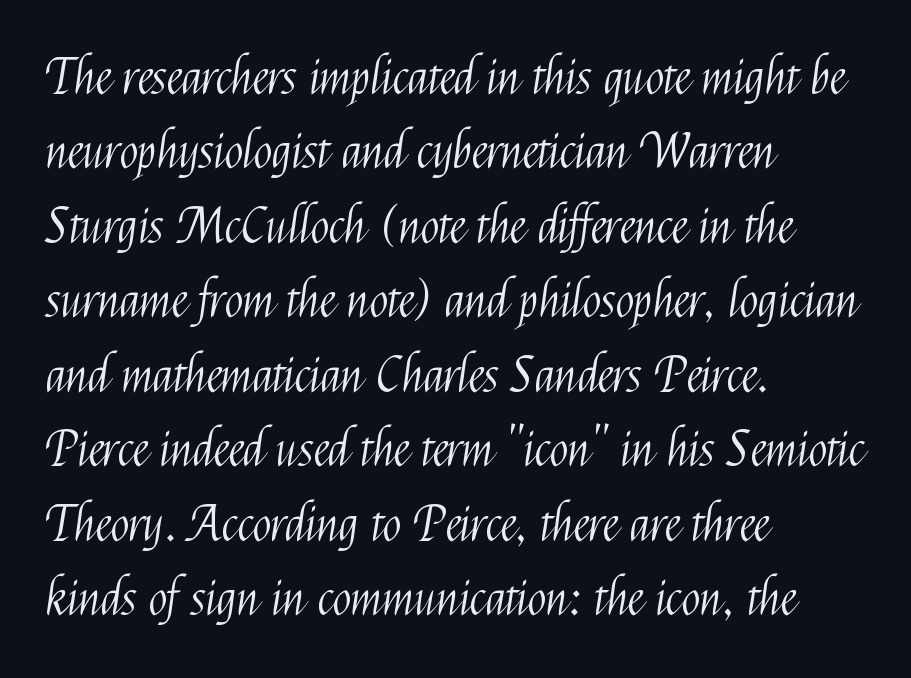
Q: Is the text bold? A: No.
Q: Is the text italic (slanted)? A: Yes.
Q: Is the typeface a serif or a sans-serif typeface? A: Sans-serif.
Q: Is the text underlined? A: No.
Q: How is the paragraph aligned? A: Left-aligned.
Q: Is the spacing between letters normal or unusually wide? A: Normal.
Q: Is the spacing between lines tight, normal or loose? A: Normal.
Q: Width (condensed, normal, or wide)? A: Condensed.
Q: Stroke contrast? A: Medium.
Q: x-height? A: Medium.
Q: Monospaced? A: No.
